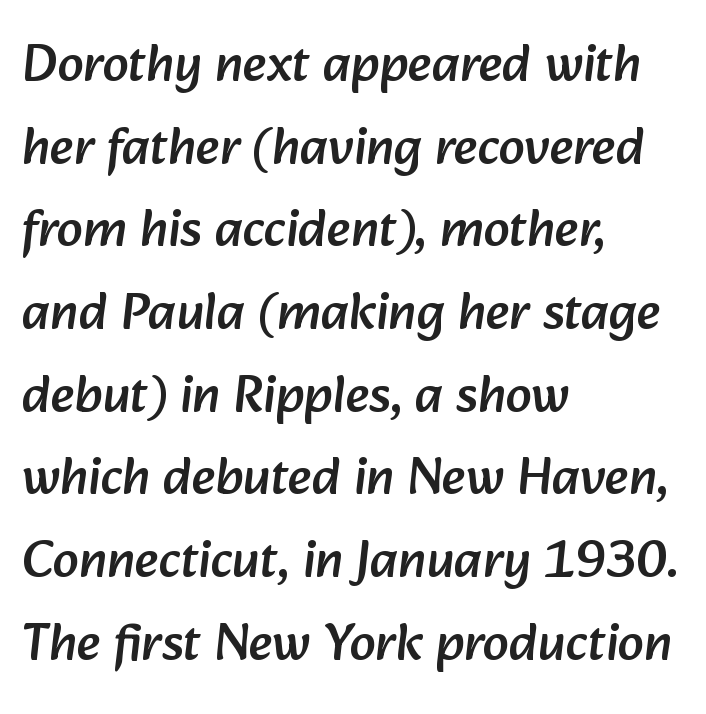
{"serif": "no", "width": "normal", "stroke_contrast": "low", "x_height": "medium", "monospaced": "no", "underline": "no", "align": "left", "line_spacing": "normal", "line_spacing_ratio": 1.56, "letter_spacing": "normal", "letter_spacing_em": 0.0, "glyph_px": 53}
